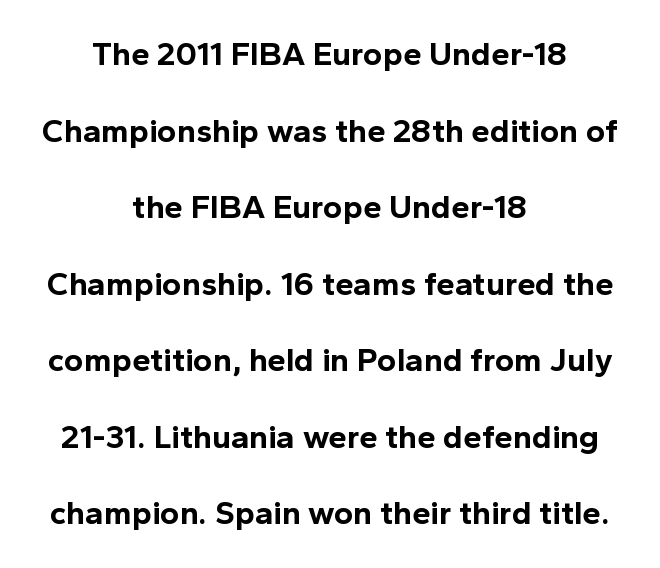
The characters display no serif detailing; their extremities are plain. Casual observation: everything's sitting right in the middle. As a designer I'd log this as weight 700, bold. The rendering uses natural spacing where letterforms have individual widths. The words here are not underlined. Inter-character spacing is left at the font's built-in metrics.
